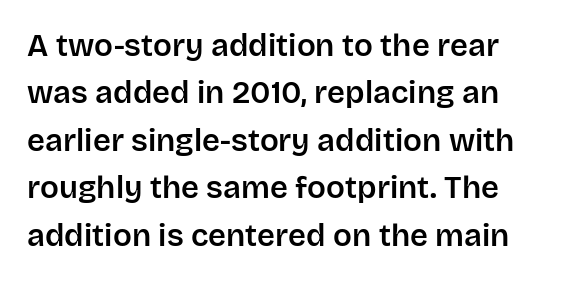
The image shows 31 px sans-serif type, upright; set normal line spacing (1.53x), normal letter spacing, not underlined; low stroke contrast and a large x-height.
